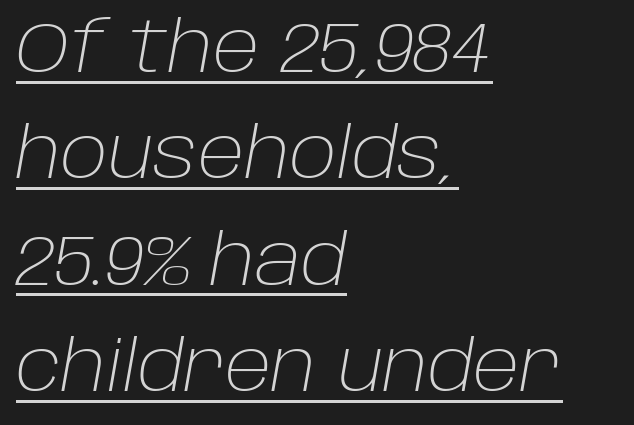
The image shows 70 px light type, italic (leaning right); set left-aligned, normal line spacing (1.52x), normal letter spacing, underlined; low stroke contrast and a large x-height.
